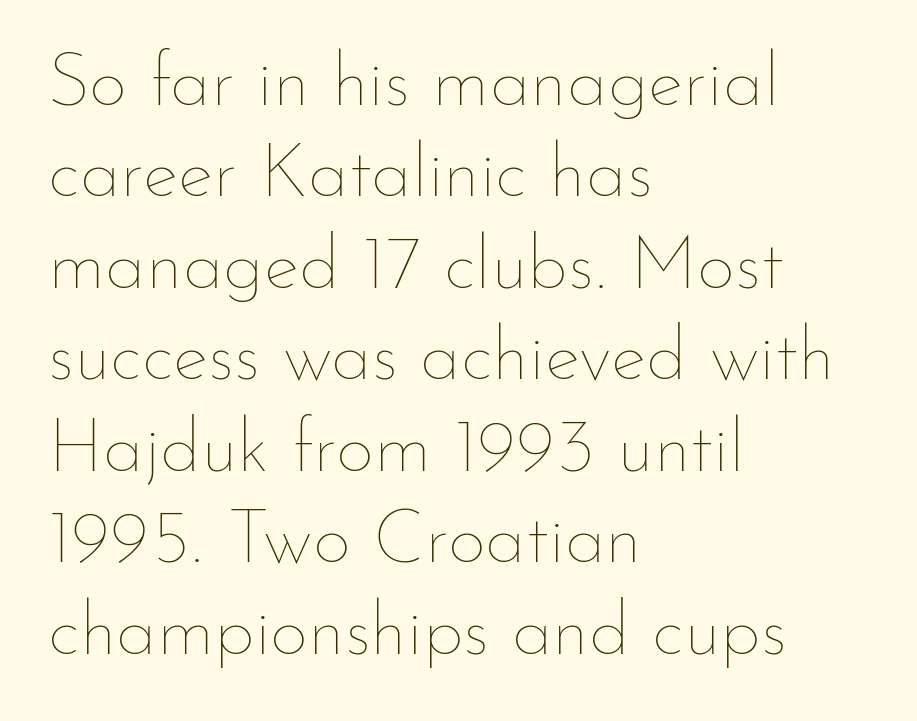
The image shows 75 px thin type, upright; set left-aligned, line spacing 1.22x, normal letter spacing, not underlined; low stroke contrast and a small x-height.
